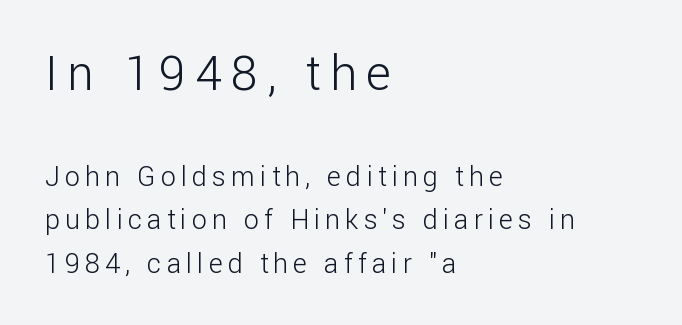
Does the type have serifs? No, each stem ends abruptly. Weight: in the light-to-regular range. Casual observation: everything's shoved over to the left. The space directly below the letters is spotless. If you drew a line through each stem, it would be perfectly vertical.
